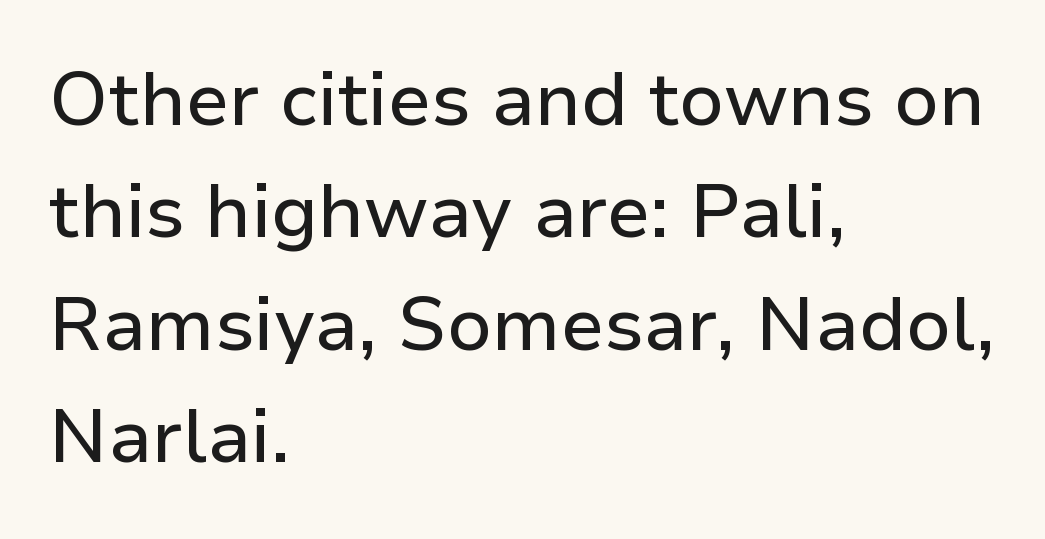
The image shows 75 px sans-serif type, upright; set left-aligned, normal line spacing (1.5x), normal letter spacing, not underlined; low stroke contrast and a medium x-height.
